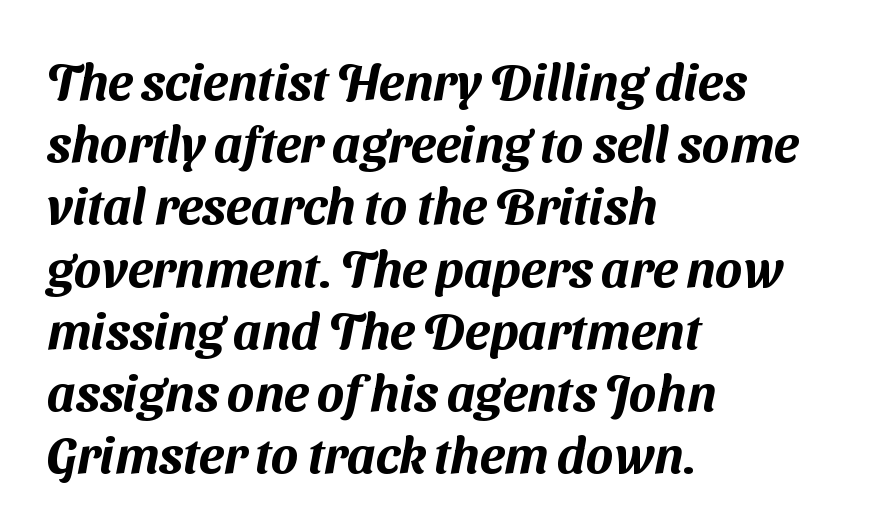
{"serif": "no", "width": "normal", "stroke_contrast": "medium", "x_height": "medium", "monospaced": "no", "underline": "no", "align": "left", "line_spacing_ratio": 1.22, "letter_spacing": "normal", "letter_spacing_em": 0.0, "glyph_px": 51}
